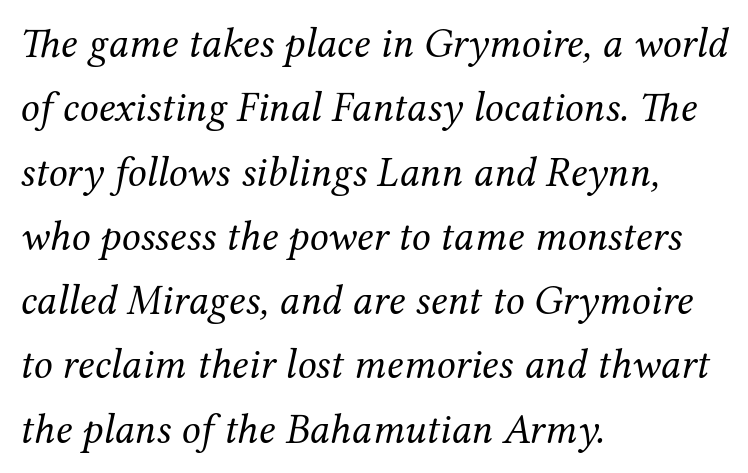
{"serif": "yes", "italic": "yes", "lean": "right", "slant_degrees": 12, "bold": "no", "weight": "regular", "width": "normal", "stroke_contrast": "medium", "x_height": "medium", "monospaced": "no", "underline": "no", "align": "left", "line_spacing": "normal", "line_spacing_ratio": 1.53, "letter_spacing": "normal", "letter_spacing_em": 0.0, "glyph_px": 42}
